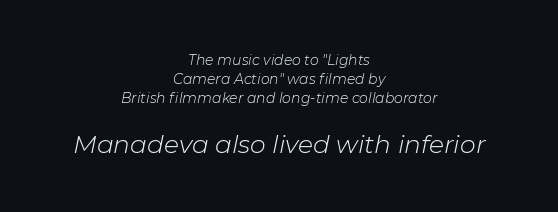
{"italic": "yes", "lean": "right", "slant_degrees": 11, "bold": "no", "underline": "no", "align": "center", "line_spacing": "normal", "line_spacing_ratio": 1.36, "letter_spacing": "normal", "letter_spacing_em": 0.0, "larger_block": "second", "size_ratio": 1.79, "glyph_px": 25}
